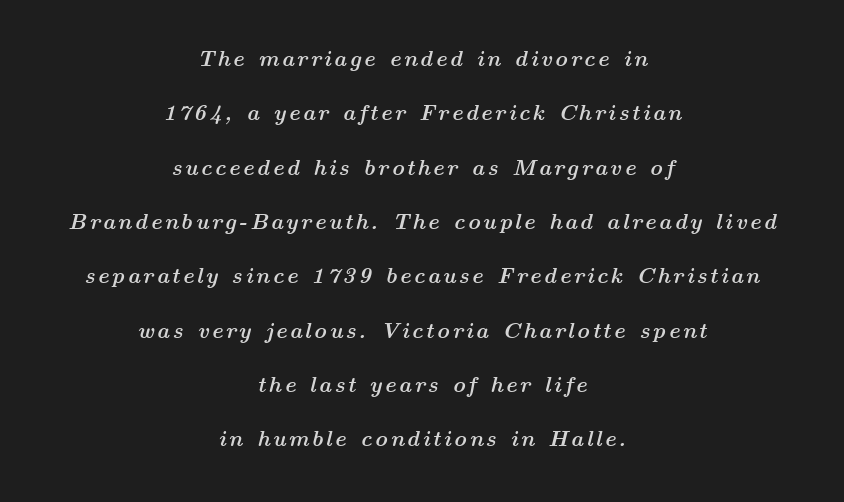
The image shows 22 px bold type, italic (leaning right); set centered, loose line spacing (2.47x), not underlined.
